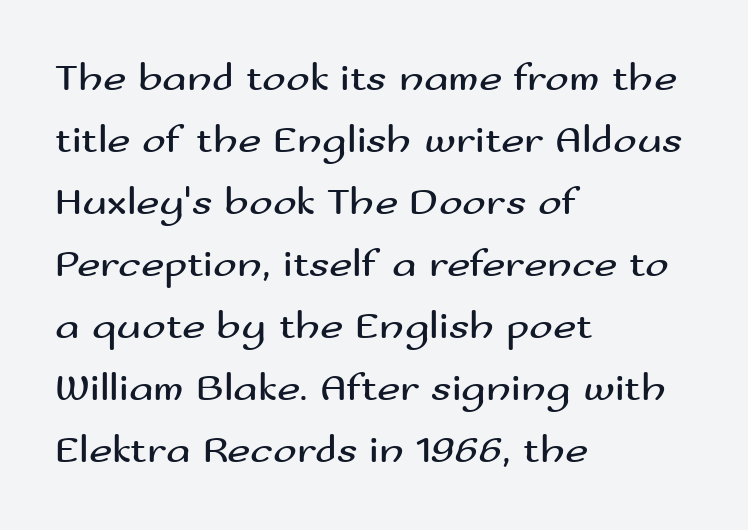
{"serif": "no", "italic": "no", "bold": "no", "weight": "regular", "width": "wide", "stroke_contrast": "medium", "x_height": "small", "monospaced": "no", "underline": "no", "align": "left", "line_spacing": "normal", "line_spacing_ratio": 1.55, "letter_spacing": "normal", "letter_spacing_em": 0.0, "glyph_px": 40}
